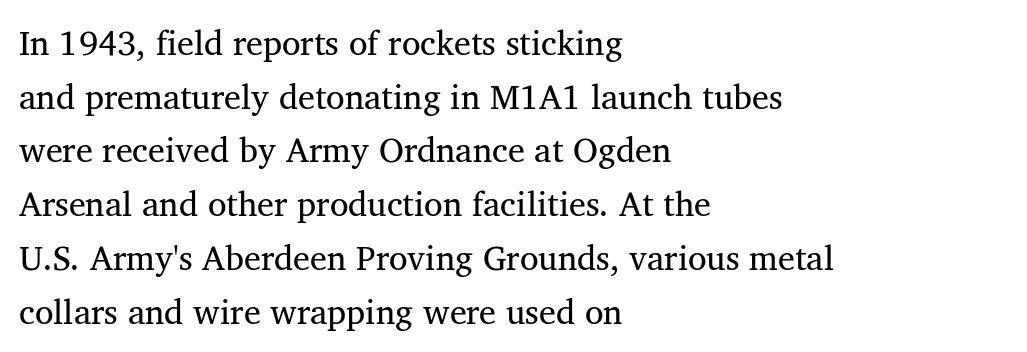
{"serif": "yes", "bold": "no", "weight": "regular", "width": "normal", "stroke_contrast": "medium", "x_height": "medium", "monospaced": "no", "underline": "no", "align": "left", "line_spacing": "normal", "line_spacing_ratio": 1.58, "letter_spacing": "normal", "letter_spacing_em": 0.0, "glyph_px": 34}
